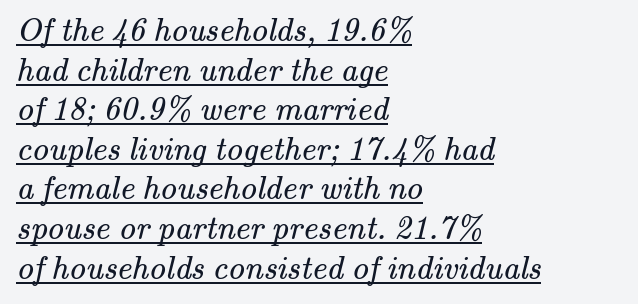
Q: Is the text bold? A: No.
Q: Is the typeface a serif or a sans-serif typeface? A: Serif.
Q: Is the text underlined? A: Yes.
Q: How is the paragraph aligned? A: Left-aligned.
Q: Is the spacing between letters normal or unusually wide? A: Normal.
Q: Width (condensed, normal, or wide)? A: Normal.
Q: Stroke contrast? A: Medium.
Q: x-height? A: Small.
Q: Monospaced? A: No.
